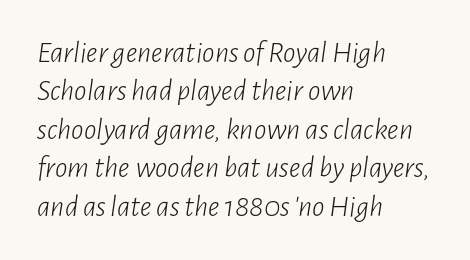
{"italic": "yes", "lean": "right", "slant_degrees": 7, "bold": "no", "weight": "light", "width": "condensed", "stroke_contrast": "low", "x_height": "medium", "monospaced": "no", "underline": "no", "align": "left", "line_spacing_ratio": 1.24, "letter_spacing": "normal", "letter_spacing_em": 0.0, "glyph_px": 31}
